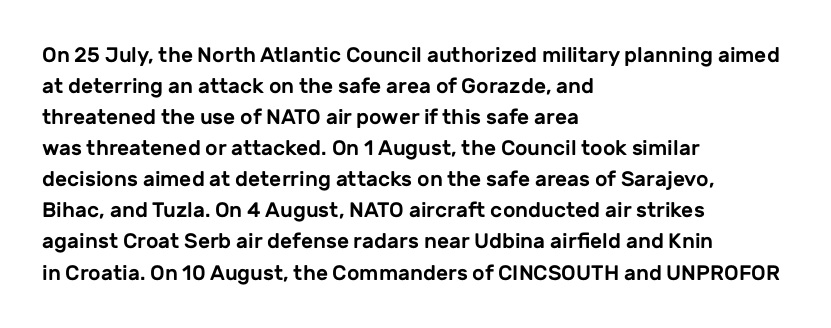
Q: Is the text italic (slanted)? A: No, it is upright.
Q: Is the text underlined? A: No.
Q: How is the paragraph aligned? A: Left-aligned.
Q: Is the spacing between letters normal or unusually wide? A: Normal.
Q: Is the spacing between lines tight, normal or loose? A: Normal.
